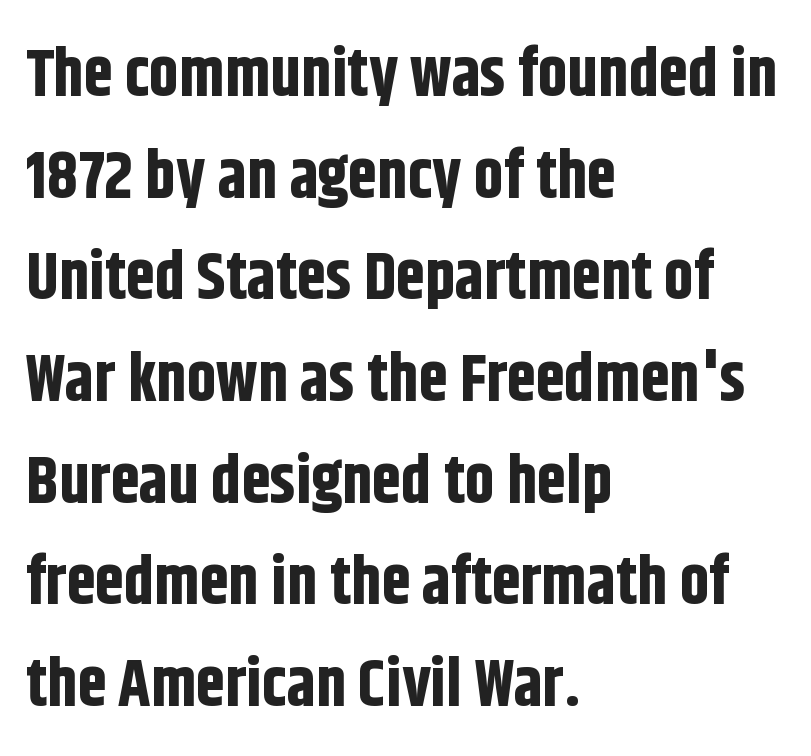
The image shows 66 px bold, condensed sans-serif type, upright; set left-aligned, normal line spacing (1.54x), normal letter spacing, not underlined; low stroke contrast and a large x-height.
